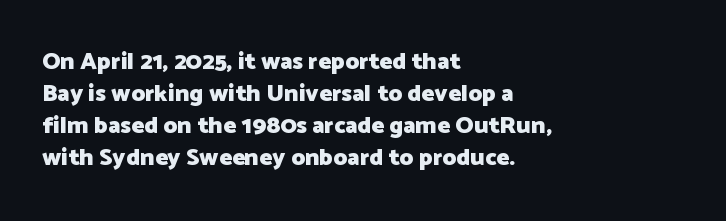
The image shows 24 px bold type, upright; set left-aligned, normal line spacing (1.34x), normal letter spacing, not underlined.
